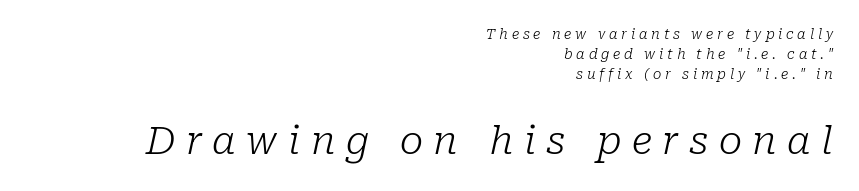
The image shows 39 px light serif type, italic (leaning right); set right-aligned, normal line spacing (1.43x), unusually wide letter spacing (+0.27 em), not underlined; the second (bottom) block is 2.79x larger; low stroke contrast and a medium x-height.
